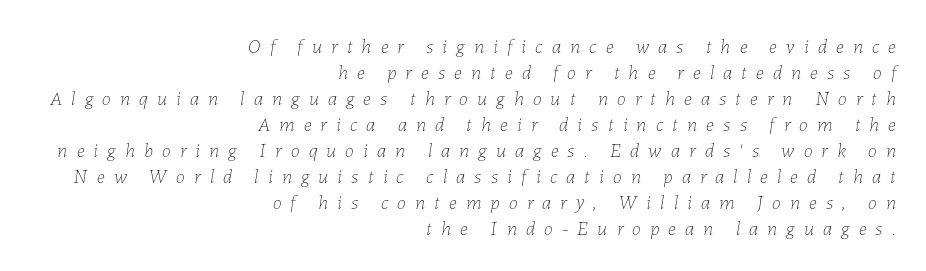
The image shows 20 px text type, italic (leaning right); set right-aligned, normal line spacing (1.3x), unusually wide letter spacing (+0.46 em), not underlined.
